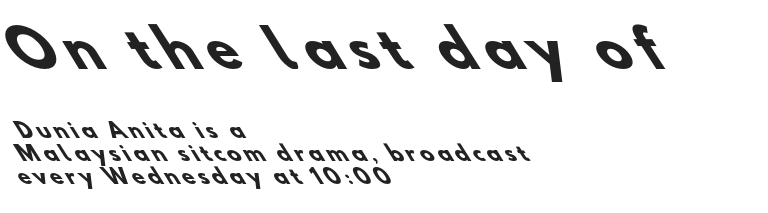
The image shows 51 px heavy sans-serif type; set left-aligned, tight line spacing (1.13x), not underlined; the first (top) block is 2.55x larger; low stroke contrast and a small x-height.
